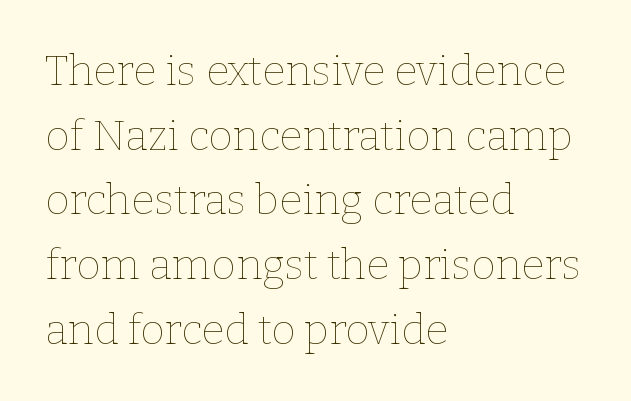
Q: Is the text bold? A: No.
Q: Is the text italic (slanted)? A: No, it is upright.
Q: Is the text underlined? A: No.
Q: How is the paragraph aligned? A: Left-aligned.
Q: Is the spacing between letters normal or unusually wide? A: Normal.
Q: Is the spacing between lines tight, normal or loose? A: Normal.
Q: Width (condensed, normal, or wide)? A: Normal.
Q: Stroke contrast? A: Low.
Q: x-height? A: Medium.
Q: Monospaced? A: No.
